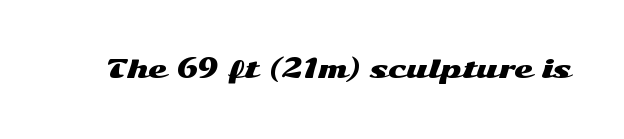
{"underline": "no", "letter_spacing": "normal", "letter_spacing_em": 0.0, "glyph_px": 24}
